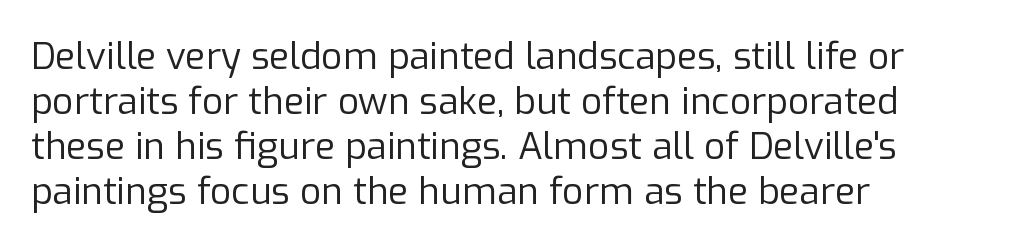
Q: Is the text bold? A: No.
Q: Is the text italic (slanted)? A: No, it is upright.
Q: Is the typeface a serif or a sans-serif typeface? A: Sans-serif.
Q: Is the text underlined? A: No.
Q: How is the paragraph aligned? A: Left-aligned.
Q: Is the spacing between letters normal or unusually wide? A: Normal.
Q: Width (condensed, normal, or wide)? A: Normal.
Q: Stroke contrast? A: Low.
Q: x-height? A: Medium.
Q: Monospaced? A: No.
